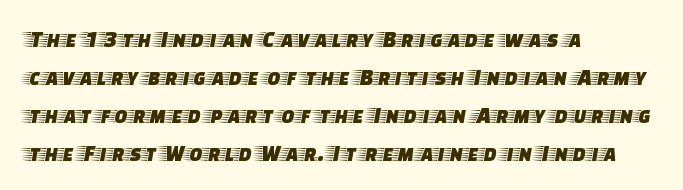
The specimen omits any rule beneath the text block's lines. Alignment: flush left. The lines sit at an ordinary, default distance from one another. You could call the tracking neutral — neither tight nor loose.
